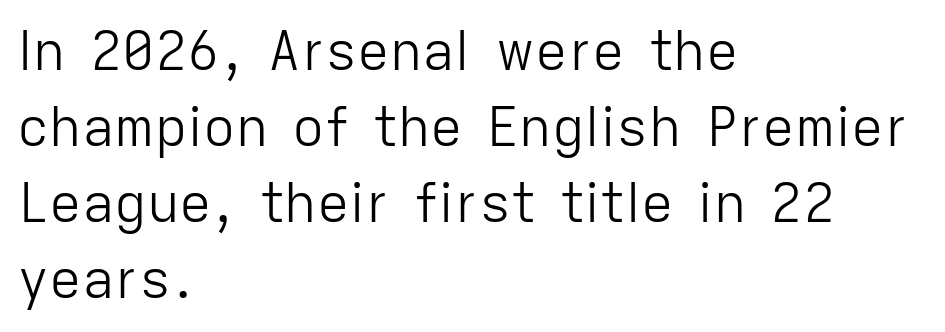
The image shows 54 px light sans-serif type, upright; set left-aligned, normal line spacing (1.41x), normal letter spacing, not underlined; low stroke contrast and a medium x-height.
